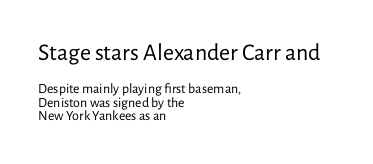
Q: Is the text bold? A: No.
Q: Is the text italic (slanted)? A: No, it is upright.
Q: Is the text underlined? A: No.
Q: How is the paragraph aligned? A: Left-aligned.
Q: Is the spacing between letters normal or unusually wide? A: Normal.
Q: Is the spacing between lines tight, normal or loose? A: Tight.
Q: Which block of text is set in a larger size, the first (top) or the second (bottom)? A: The first (top) one.
